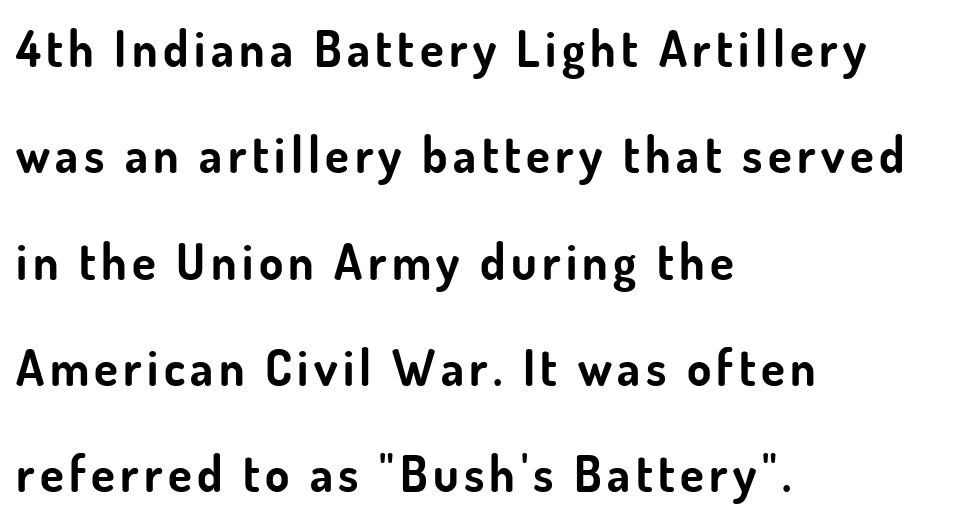
Emphasis by weight is at full strength: bold. The setting favours the left margin, as ordinary paragraphs usually do. How would I describe the line gaps? Wide and relaxed. The rendering uses natural spacing where letterforms have individual widths.
